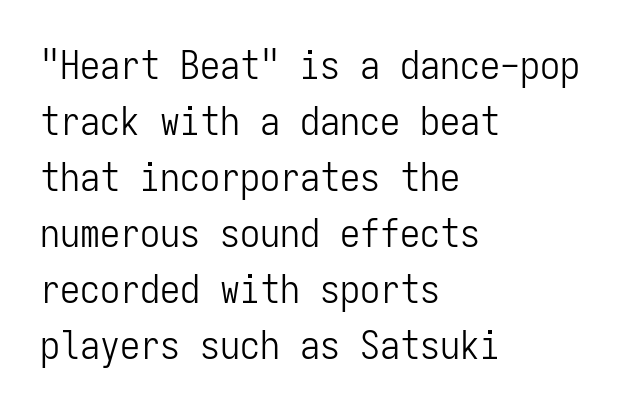
Q: Is the text bold? A: No.
Q: Is the text italic (slanted)? A: No, it is upright.
Q: Is the typeface a serif or a sans-serif typeface? A: Sans-serif.
Q: Is the text underlined? A: No.
Q: How is the paragraph aligned? A: Left-aligned.
Q: Is the spacing between letters normal or unusually wide? A: Normal.
Q: Is the spacing between lines tight, normal or loose? A: Normal.
Q: Width (condensed, normal, or wide)? A: Condensed.
Q: Stroke contrast? A: Low.
Q: x-height? A: Medium.
Q: Monospaced? A: Yes.
